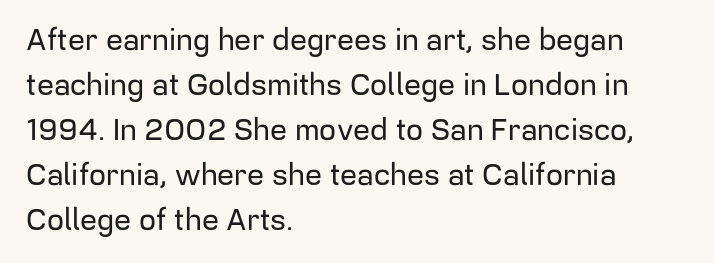
The specimen omits any rule beneath the text block's lines. The setting favours the left margin, as ordinary paragraphs usually do. How would I describe the line gaps? Plain and ordinary. The face used here is rendered with its standard letterfit.
